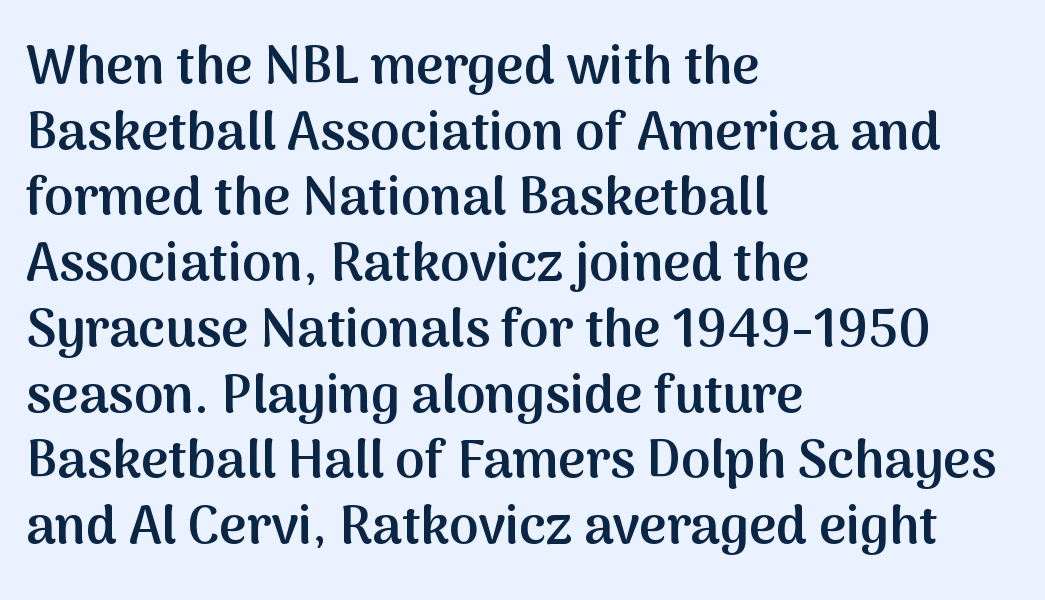
The image shows 53 px semibold sans-serif type, upright; set left-aligned, line spacing 1.24x, normal letter spacing, not underlined; medium stroke contrast and a medium x-height.
